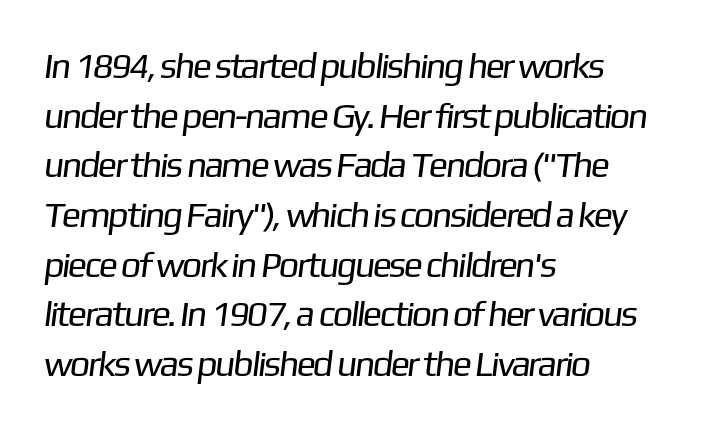
The image shows 36 px regular-weight sans-serif type; set left-aligned, normal line spacing (1.38x), normal letter spacing, not underlined; low stroke contrast and a medium x-height.
